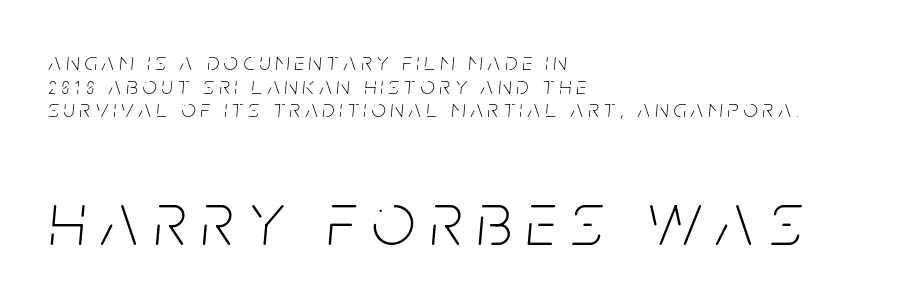
Q: Is the text bold? A: No.
Q: Is the text italic (slanted)? A: Yes, it leans right by about 5 degrees.
Q: Is the text underlined? A: No.
Q: How is the paragraph aligned? A: Left-aligned.
Q: Is the spacing between letters normal or unusually wide? A: Unusually wide.
Q: Is the spacing between lines tight, normal or loose? A: Tight.
Q: Which block of text is set in a larger size, the first (top) or the second (bottom)? A: The second (bottom) one.
Q: Width (condensed, normal, or wide)? A: Condensed.
Q: Stroke contrast? A: Low.
Q: x-height? A: Large.
Q: Monospaced? A: No.
